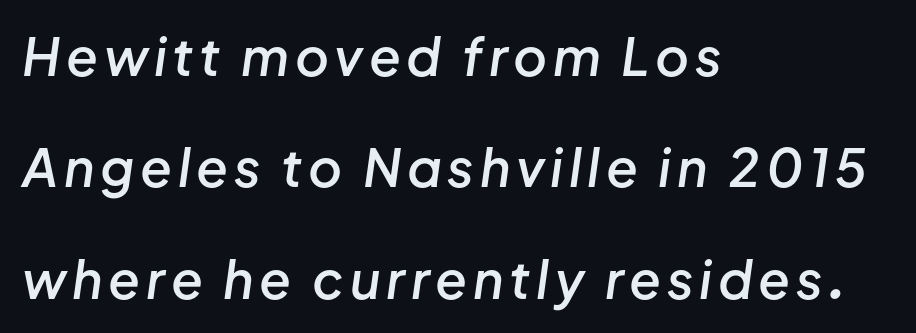
{"italic": "yes", "lean": "right", "slant_degrees": 8, "bold": "semi", "weight": "semibold", "width": "normal", "stroke_contrast": "low", "x_height": "medium", "monospaced": "no", "underline": "no", "align": "left", "line_spacing": "loose", "line_spacing_ratio": 2.14, "glyph_px": 52}
